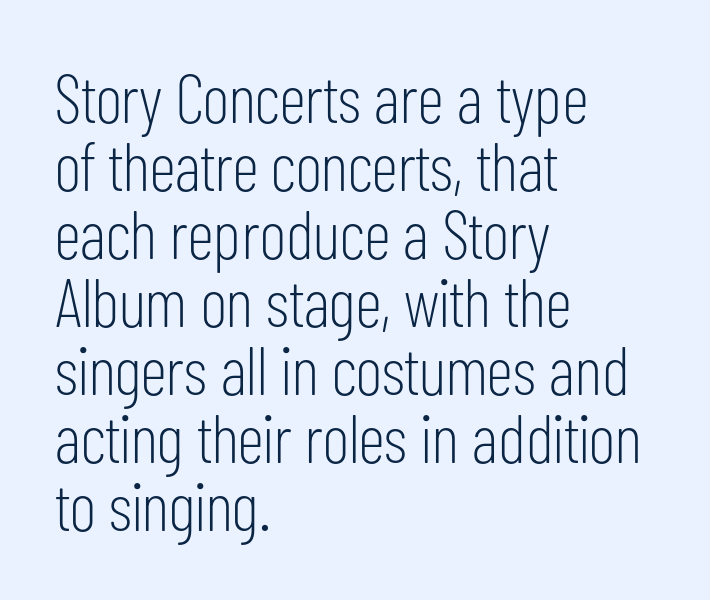
{"serif": "no", "italic": "no", "bold": "no", "weight": "light", "width": "condensed", "stroke_contrast": "low", "x_height": "medium", "monospaced": "no", "underline": "no", "align": "left", "line_spacing": "tight", "line_spacing_ratio": 1.0, "letter_spacing": "normal", "letter_spacing_em": 0.0, "glyph_px": 68}
